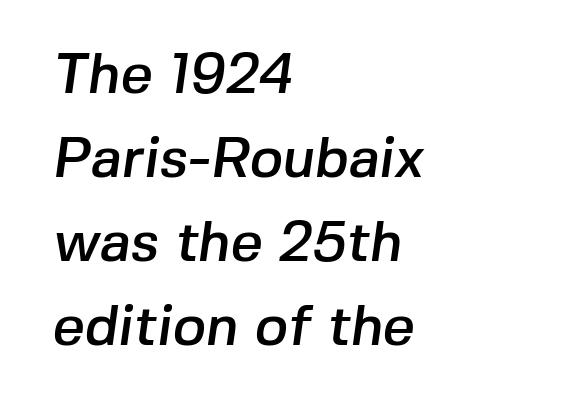
The words here are not underlined. Baseline-to-baseline distance is the conventional proportion of letter height. Think of a printed novel: that variable character pitch is what you see here. The lines are quadded left. The horizontal fit of the characters is conventional and even. Classification — sans serif.
